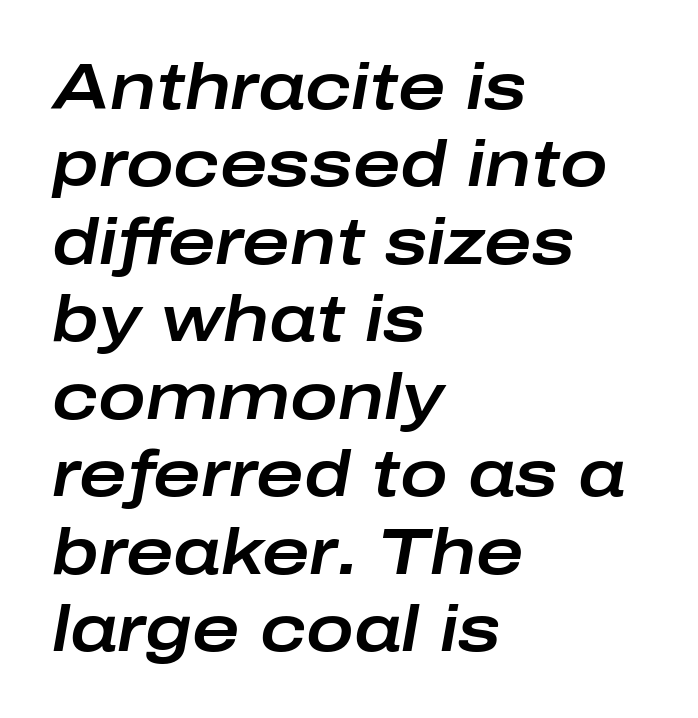
The image shows 64 px wide type, italic (leaning right); set left-aligned, line spacing 1.21x, normal letter spacing, not underlined; low stroke contrast and a medium x-height.
